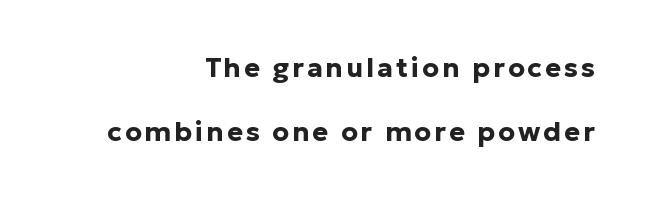
The image shows 27 px bold type, upright; set right-aligned, loose line spacing (2.36x), not underlined.
